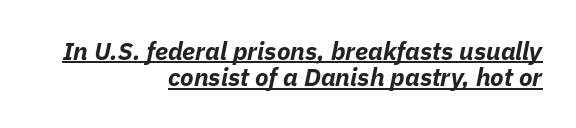
Glance below the letters and you will spot a drawn line. Caption: standard tracking, unaltered. Is the type slanted? Yes — the strokes lean at a clear angle. Weight: bold.
